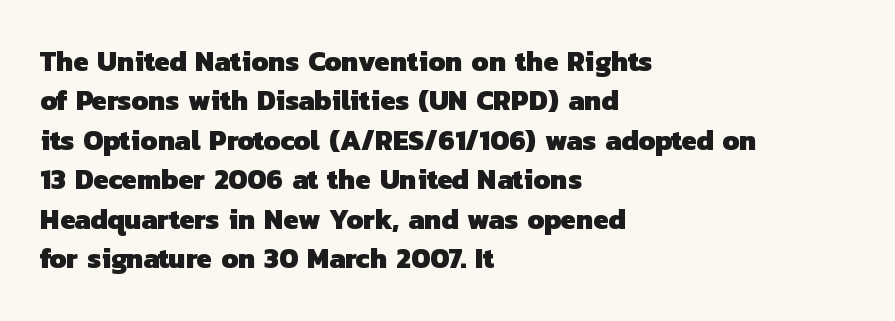
Q: Is the text bold? A: Yes.
Q: Is the typeface a serif or a sans-serif typeface? A: Sans-serif.
Q: Is the text underlined? A: No.
Q: How is the paragraph aligned? A: Left-aligned.
Q: Is the spacing between letters normal or unusually wide? A: Normal.
Q: Is the spacing between lines tight, normal or loose? A: Normal.
Q: Width (condensed, normal, or wide)? A: Normal.
Q: Stroke contrast? A: Low.
Q: x-height? A: Medium.
Q: Monospaced? A: No.
